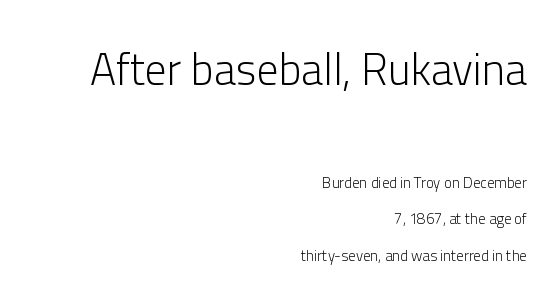
These lines are set flush right with a ragged left edge. Unbolded letterforms with no extra heft. Decoration check: the copy has no underline. The rendering uses natural spacing where letterforms have individual widths.
